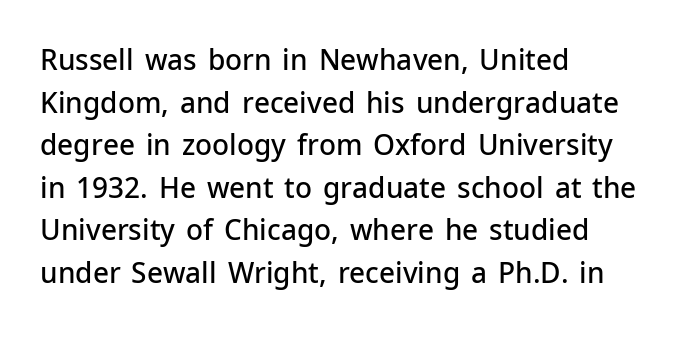
{"serif": "no", "italic": "no", "bold": "semi", "weight": "semibold", "width": "normal", "stroke_contrast": "low", "x_height": "medium", "monospaced": "no", "underline": "no", "align": "left", "line_spacing": "normal", "line_spacing_ratio": 1.52, "letter_spacing": "normal", "letter_spacing_em": 0.0, "glyph_px": 28}
